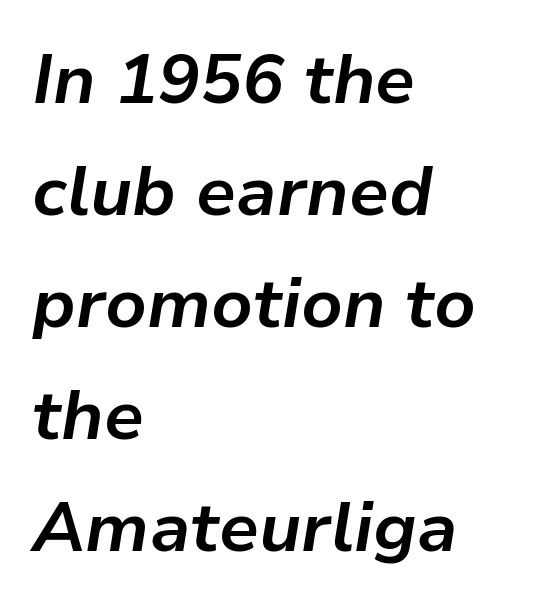
The image shows 70 px bold type, italic (leaning right); set left-aligned, normal line spacing (1.6x), normal letter spacing, not underlined; low stroke contrast and a medium x-height.
